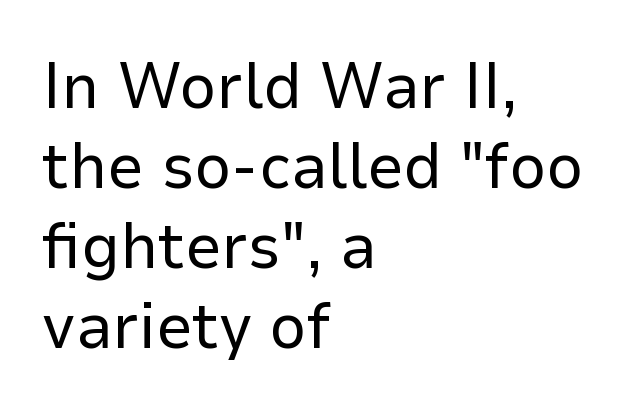
The image shows 65 px regular-weight sans-serif type, upright; set left-aligned, line spacing 1.23x, normal letter spacing, not underlined; low stroke contrast and a medium x-height.
